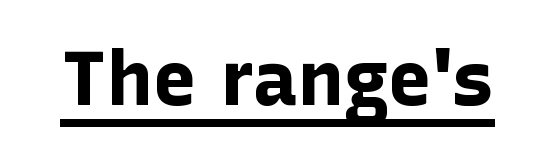
Q: Is the text bold? A: Yes.
Q: Is the text italic (slanted)? A: No, it is upright.
Q: Is the typeface a serif or a sans-serif typeface? A: Sans-serif.
Q: Is the text underlined? A: Yes.
Q: Is the spacing between letters normal or unusually wide? A: Normal.
Q: Width (condensed, normal, or wide)? A: Normal.
Q: Stroke contrast? A: Low.
Q: x-height? A: Medium.
Q: Monospaced? A: No.
